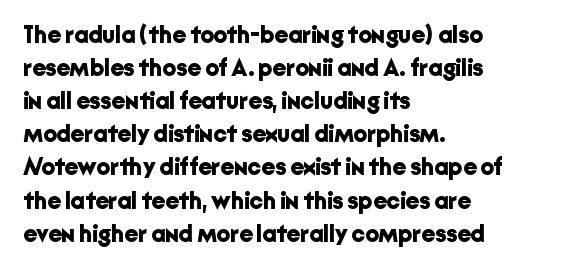
These lines keep a tight, regular rhythm from letter to letter. Heavy-handed strokes throughout: this text is bold. A normal amount of white space separates one row of letters from the next. The font's upright variant was chosen for this text. The string is rendered with underlining switched off. Which margin do the lines hug? The left one — the right edge is uneven.
